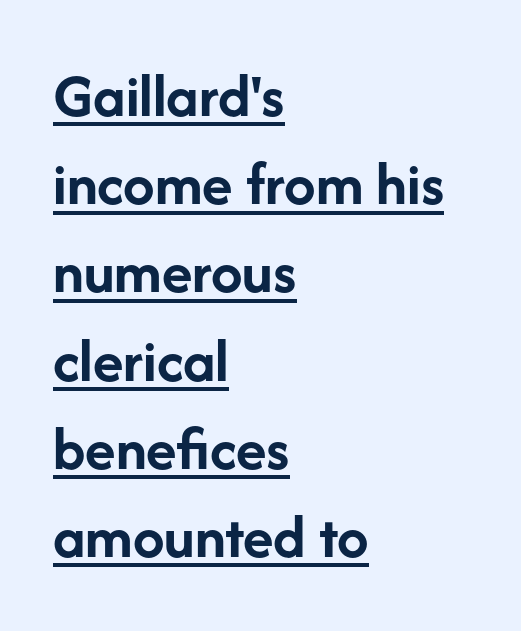
Q: Is the text bold? A: Yes.
Q: Is the text italic (slanted)? A: No, it is upright.
Q: Is the typeface a serif or a sans-serif typeface? A: Sans-serif.
Q: Is the text underlined? A: Yes.
Q: How is the paragraph aligned? A: Left-aligned.
Q: Is the spacing between letters normal or unusually wide? A: Normal.
Q: Is the spacing between lines tight, normal or loose? A: Normal.
Q: Width (condensed, normal, or wide)? A: Normal.
Q: Stroke contrast? A: Low.
Q: x-height? A: Medium.
Q: Monospaced? A: No.
